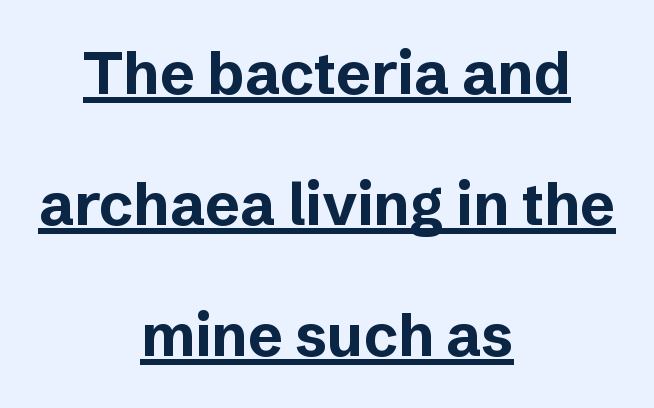
The image shows 59 px bold sans-serif type, upright; set centered, loose line spacing (2.22x), normal letter spacing, underlined; low stroke contrast and a medium x-height.
